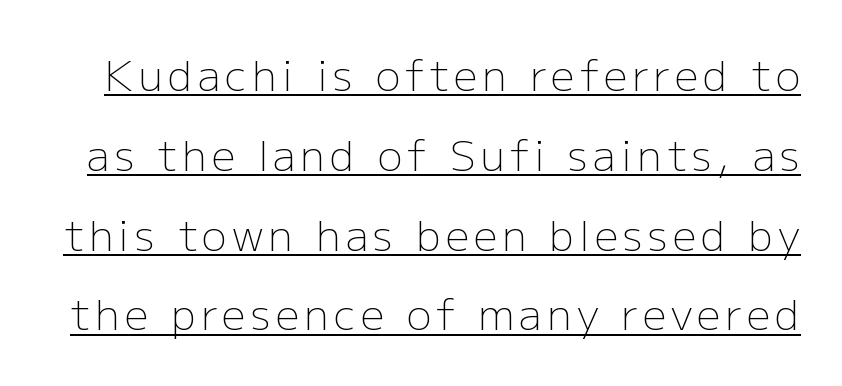
Look at the bottom of the vertical strokes: they stop flat, with no serifs. Is this a heavy cut? Hardly; it is regular or lighter. Students, observe the line beneath the letters — that is underlining. Nope, not italic — everything's standing straight. Vertically, the passage feels expansive, rows floating well apart. Is this a fixed-width face? No — the glyphs have proportional, varying widths.
